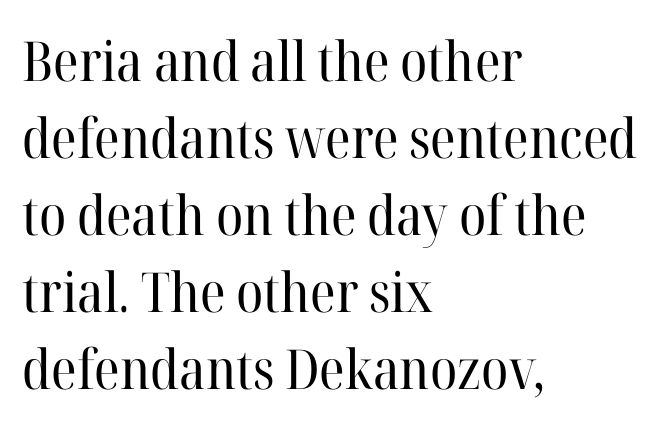
The text block is weighted toward the left margin, trailing off unevenly rightward. A typesetter would call this proportional, since set widths differ per character. The type family on display is of the serif kind. This rendering leaves character spacing at its baseline value. Stems and bowls with no extra thickness — not bold.
